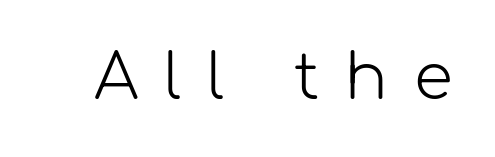
A typesetter would call this proportional, since set widths differ per character. The letterforms sit at book weight or below. Does extra space separate the letters? Yes, quite a lot of it. This sample uses an upright cut, with every glyph sitting square on the baseline.
